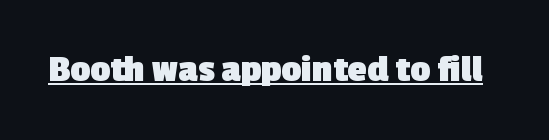
Q: Is the text bold? A: Yes.
Q: Is the typeface a serif or a sans-serif typeface? A: Sans-serif.
Q: Is the text underlined? A: Yes.
Q: Is the spacing between letters normal or unusually wide? A: Normal.
Q: Width (condensed, normal, or wide)? A: Normal.
Q: x-height? A: Medium.
Q: Monospaced? A: No.
